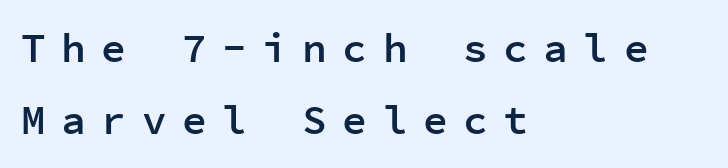
Q: Is the text bold? A: Semi-bold.
Q: Is the text italic (slanted)? A: No, it is upright.
Q: Is the typeface a serif or a sans-serif typeface? A: Sans-serif.
Q: Is the text underlined? A: No.
Q: How is the paragraph aligned? A: Left-aligned.
Q: Is the spacing between letters normal or unusually wide? A: Unusually wide.
Q: Width (condensed, normal, or wide)? A: Normal.
Q: Stroke contrast? A: Low.
Q: x-height? A: Medium.
Q: Monospaced? A: Yes.
